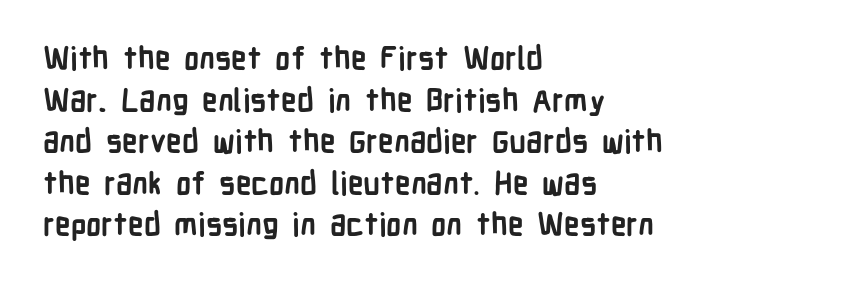
Words float on clear page, feet unadorned. The axis of the letterforms is exactly vertical. Each glyph is drawn with heavy, bold strokes. Think of a printed novel: that variable character pitch is what you see here.
